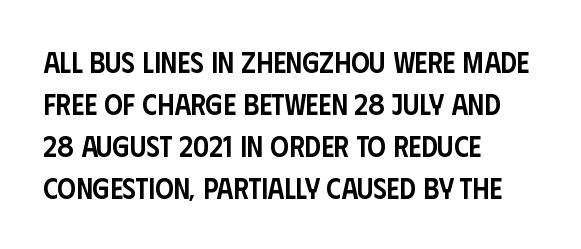
No word sits above an underline. Designer's note — italics off, roman on. The vertical gap from one line to the next is medium. Each glyph is drawn with semibold strokes, heavier than normal yet not fully bold.
